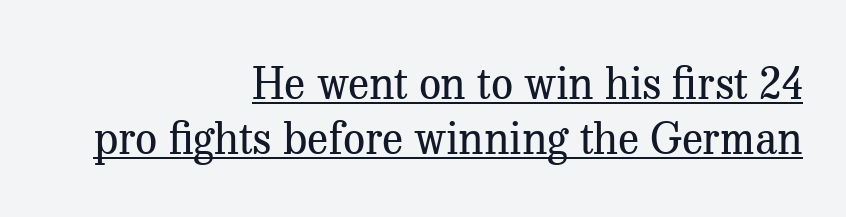
The image shows 44 px regular-weight serif type, upright; set right-aligned, normal line spacing (1.25x), normal letter spacing, underlined; medium stroke contrast and a medium x-height.
